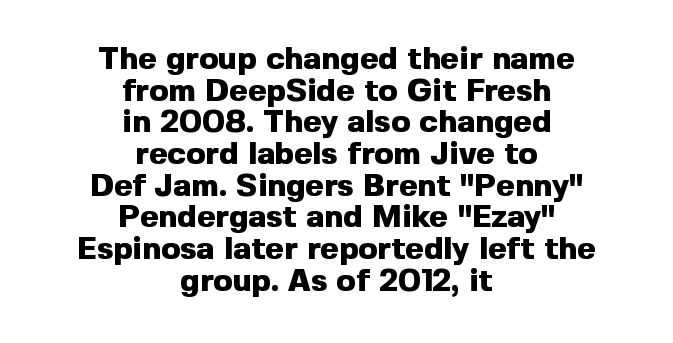
The characters display no serif detailing; their extremities are plain. The area under the type is left untouched. The passage shown is typed in a proportional face where columns would drift. Standard letterfit; no display-style spreading of the glyphs.
